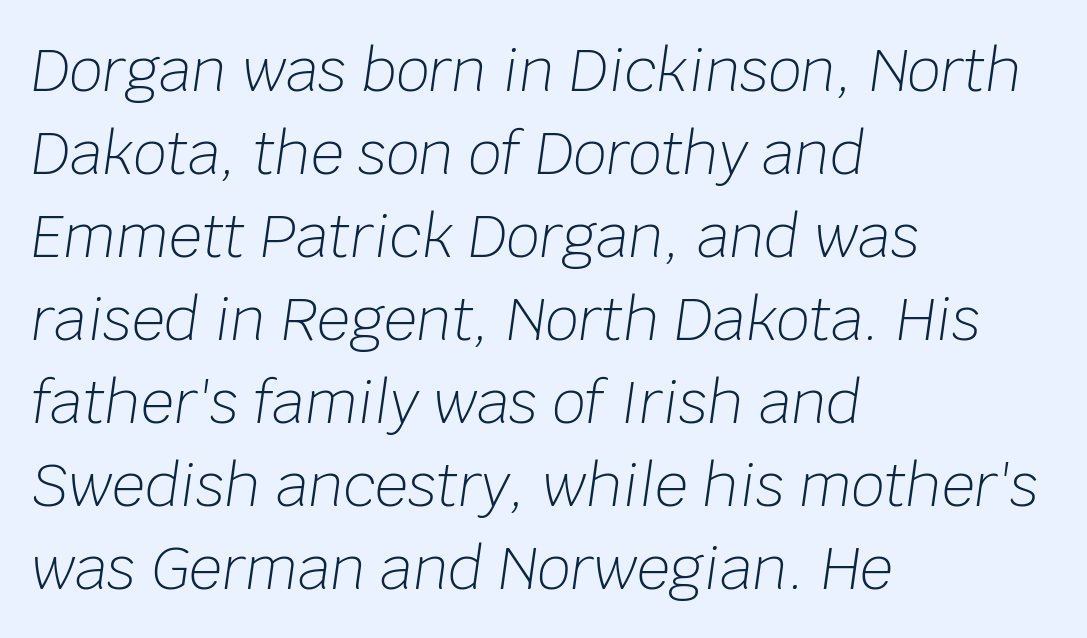
The image shows 58 px light type, italic (leaning right); set left-aligned, normal line spacing (1.43x), normal letter spacing, not underlined; low stroke contrast and a large x-height.
